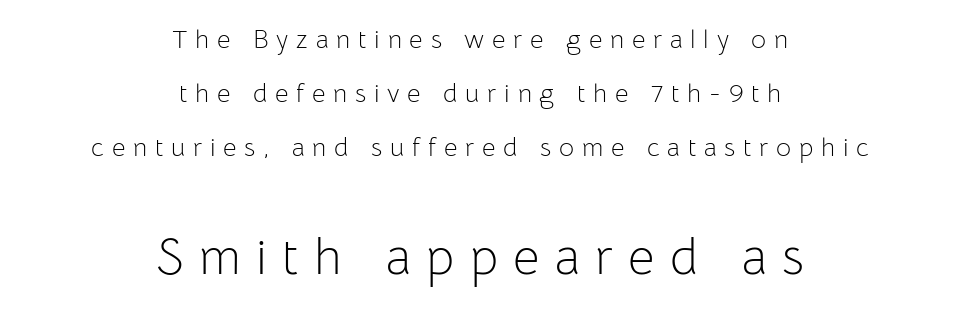
Q: Is the text bold? A: No.
Q: Is the text italic (slanted)? A: No, it is upright.
Q: Is the typeface a serif or a sans-serif typeface? A: Sans-serif.
Q: Is the text underlined? A: No.
Q: How is the paragraph aligned? A: Centered.
Q: Is the spacing between letters normal or unusually wide? A: Unusually wide.
Q: Is the spacing between lines tight, normal or loose? A: Loose.
Q: Which block of text is set in a larger size, the first (top) or the second (bottom)? A: The second (bottom) one.
Q: Width (condensed, normal, or wide)? A: Normal.
Q: Stroke contrast? A: Low.
Q: x-height? A: Medium.
Q: Monospaced? A: No.
